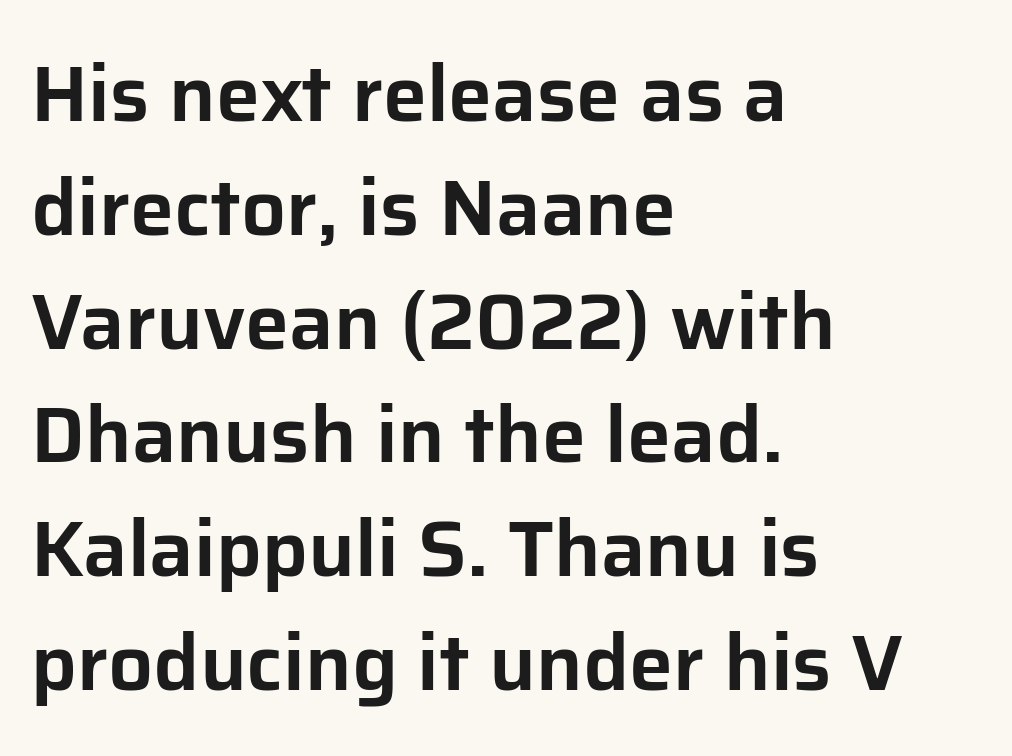
The image shows 79 px sans-serif type, upright; set left-aligned, normal line spacing (1.44x), normal letter spacing, not underlined; low stroke contrast and a medium x-height.
